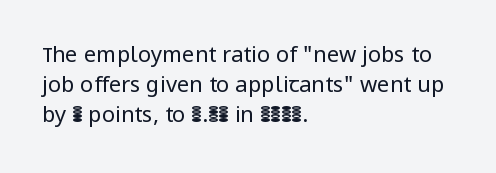
Q: Is the text bold? A: No.
Q: Is the text italic (slanted)? A: No, it is upright.
Q: Is the text underlined? A: No.
Q: How is the paragraph aligned? A: Left-aligned.
Q: Is the spacing between letters normal or unusually wide? A: Normal.
Q: Is the spacing between lines tight, normal or loose? A: Normal.
